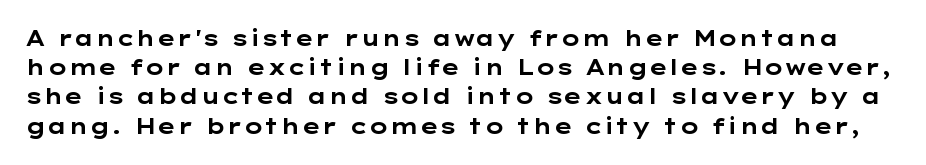
Q: Is the text bold? A: Yes.
Q: Is the text italic (slanted)? A: No, it is upright.
Q: Is the text underlined? A: No.
Q: Is the spacing between letters normal or unusually wide? A: Normal.
Q: Is the spacing between lines tight, normal or loose? A: Normal.
